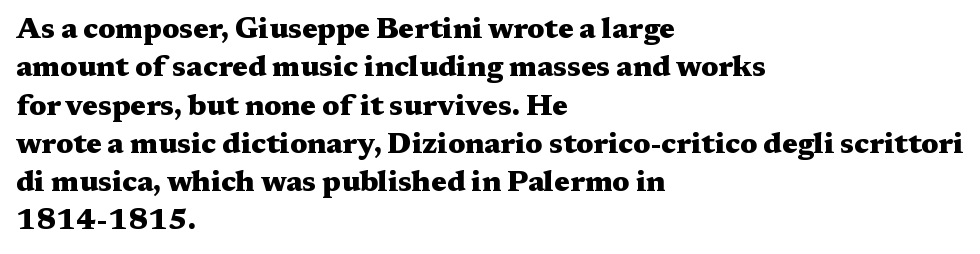
The image shows 29 px heavy, wide serif type, upright; set left-aligned, normal line spacing (1.32x), normal letter spacing, not underlined; medium stroke contrast and a medium x-height.
